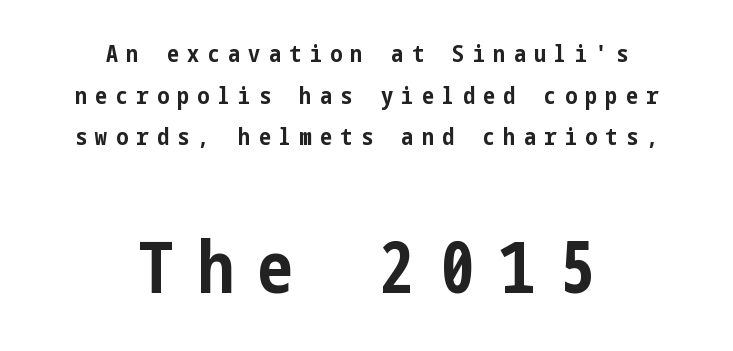
Q: Is the text bold? A: Yes.
Q: Is the text italic (slanted)? A: No, it is upright.
Q: Is the typeface a serif or a sans-serif typeface? A: Sans-serif.
Q: Is the text underlined? A: No.
Q: How is the paragraph aligned? A: Centered.
Q: Is the spacing between letters normal or unusually wide? A: Unusually wide.
Q: Which block of text is set in a larger size, the first (top) or the second (bottom)? A: The second (bottom) one.
Q: Width (condensed, normal, or wide)? A: Condensed.
Q: Stroke contrast? A: Low.
Q: x-height? A: Medium.
